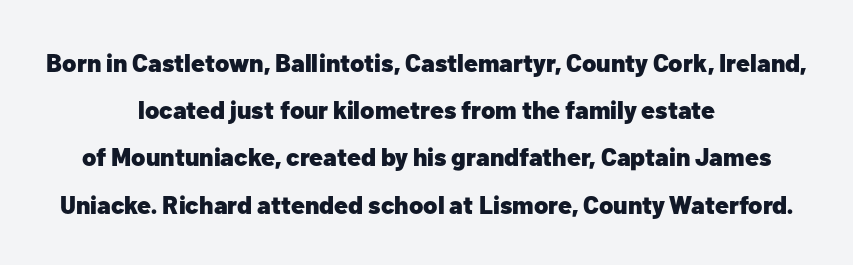
The image shows 25 px bold type, upright; set centered, line spacing 1.89x, normal letter spacing, not underlined.
